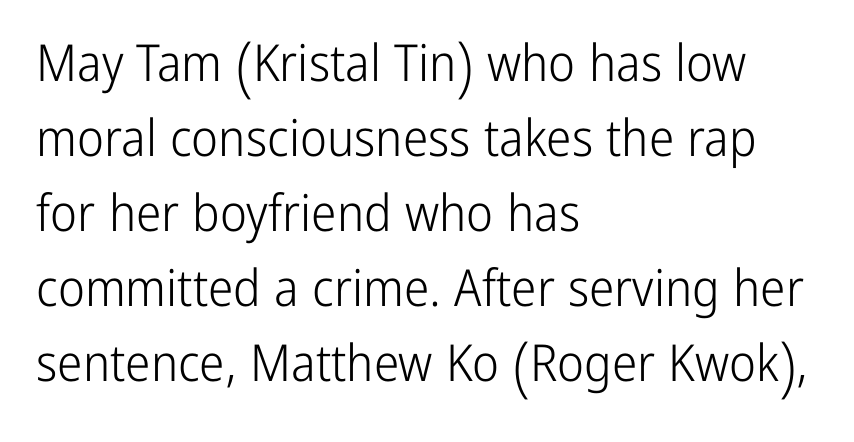
{"serif": "no", "italic": "no", "bold": "no", "weight": "light", "width": "condensed", "stroke_contrast": "low", "x_height": "medium", "monospaced": "no", "underline": "no", "align": "left", "line_spacing": "normal", "line_spacing_ratio": 1.47, "letter_spacing": "normal", "letter_spacing_em": 0.0, "glyph_px": 51}
